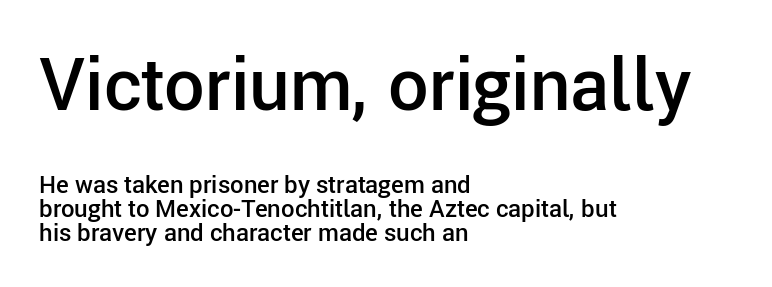
The image shows 72 px semibold sans-serif type, upright; set left-aligned, tight line spacing (1.0x), normal letter spacing, not underlined; the first (top) block is 3.0x larger; low stroke contrast and a medium x-height.
